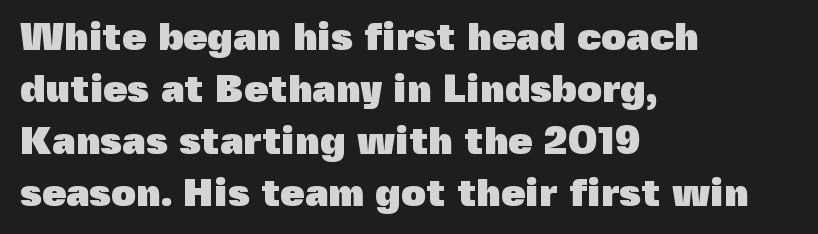
The image shows 39 px heavy sans-serif type, upright; set left-aligned, normal line spacing (1.33x), normal letter spacing, not underlined; a medium x-height.
